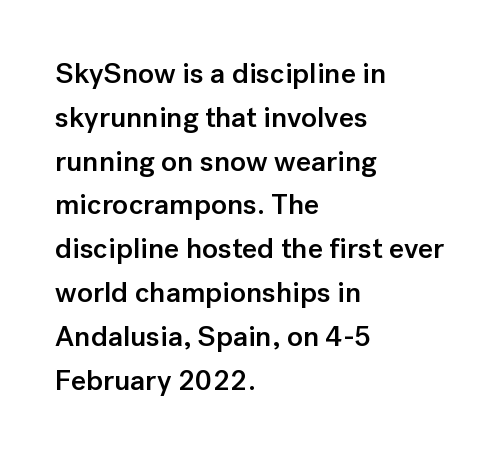
This sample has the flowing, uneven cadence of proportional lettering. Each word holds together tightly as a unit, with standard inter-letter gaps. Underlining? Definitely not there. This is roman type, the default non-slanted kind. Serif or sans? Sans — the stroke terminals are bare.
